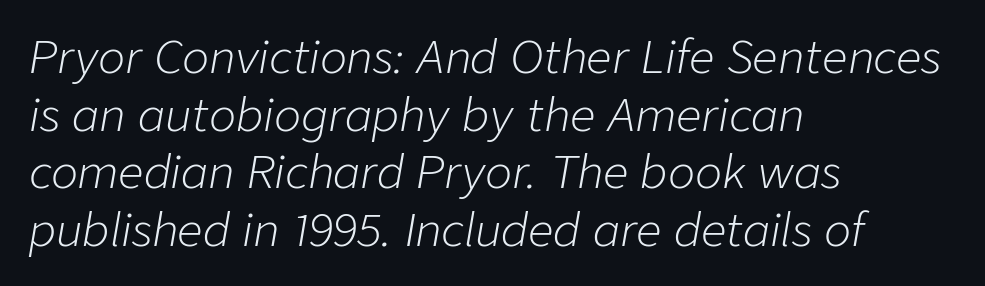
Q: Is the text bold? A: No.
Q: Is the text italic (slanted)? A: Yes, it leans right by about 9 degrees.
Q: Is the text underlined? A: No.
Q: How is the paragraph aligned? A: Left-aligned.
Q: Is the spacing between letters normal or unusually wide? A: Normal.
Q: Is the spacing between lines tight, normal or loose? A: Normal.
Q: Width (condensed, normal, or wide)? A: Normal.
Q: Stroke contrast? A: Low.
Q: x-height? A: Medium.
Q: Monospaced? A: No.
